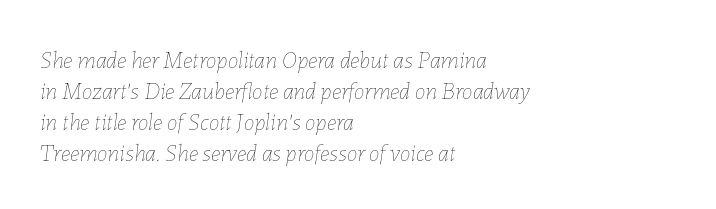
The image shows 24 px text type, italic (leaning right); set left-aligned, normal line spacing (1.29x), normal letter spacing, not underlined.
